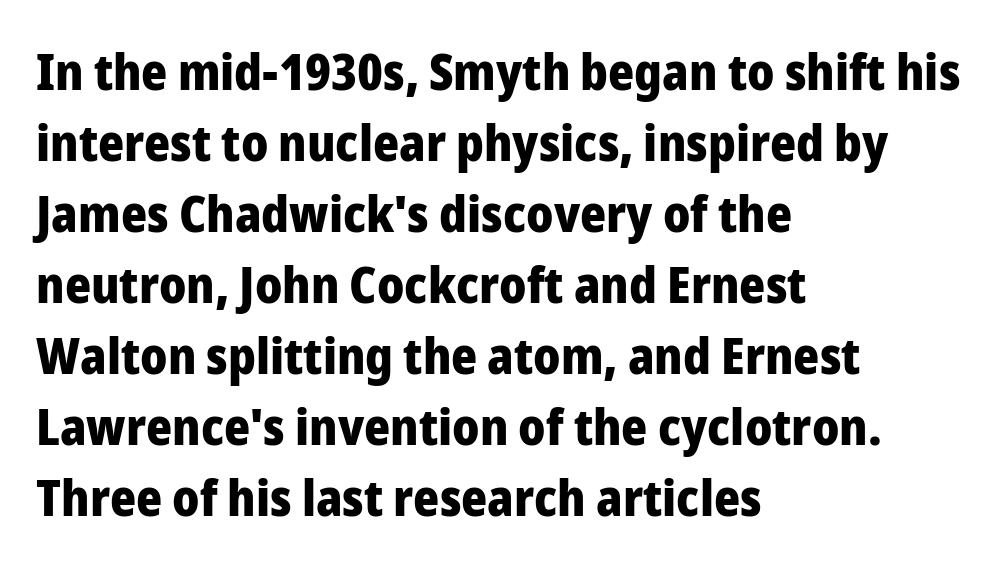
The image shows 50 px heavy sans-serif type, upright; set left-aligned, normal line spacing (1.42x), normal letter spacing, not underlined; low stroke contrast and a medium x-height.
